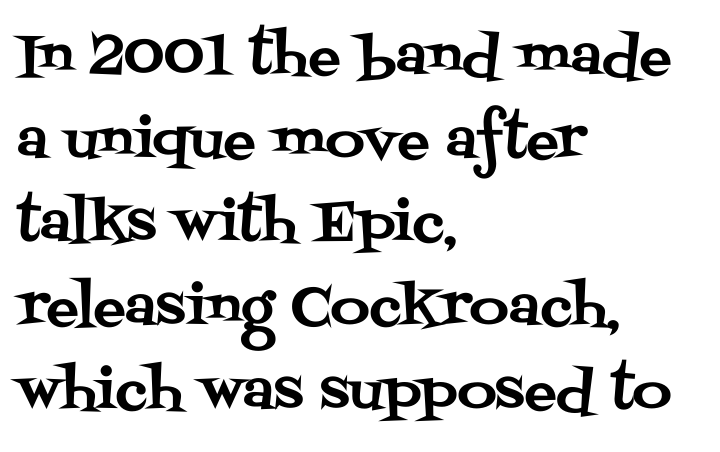
{"serif": "yes", "italic": "no", "width": "normal", "stroke_contrast": "medium", "x_height": "large", "monospaced": "no", "underline": "no", "align": "left", "line_spacing": "normal", "line_spacing_ratio": 1.55, "letter_spacing": "normal", "letter_spacing_em": 0.0, "glyph_px": 54}
